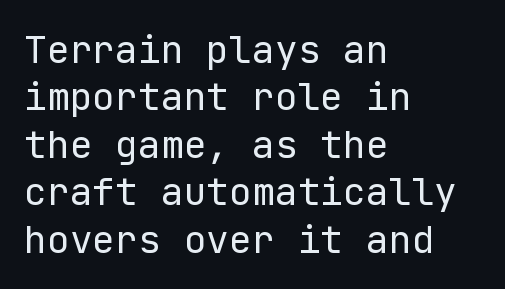
{"serif": "no", "italic": "no", "bold": "no", "weight": "regular", "width": "normal", "stroke_contrast": "low", "x_height": "medium", "underline": "no", "align": "left", "line_spacing": "normal", "line_spacing_ratio": 1.25, "letter_spacing": "normal", "letter_spacing_em": 0.0, "glyph_px": 38}
